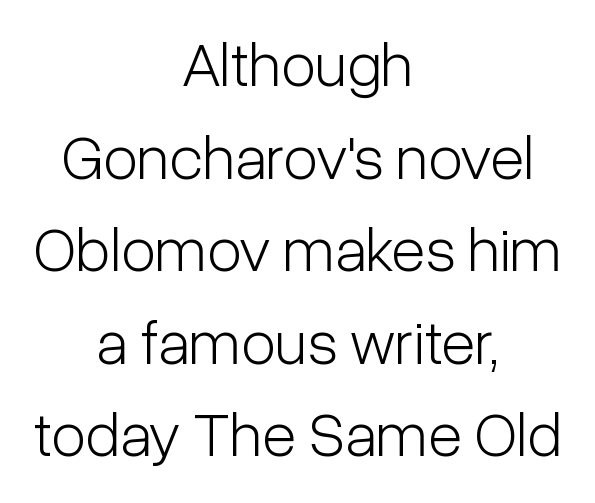
Q: Is the text bold? A: No.
Q: Is the text italic (slanted)? A: No, it is upright.
Q: Is the typeface a serif or a sans-serif typeface? A: Sans-serif.
Q: Is the text underlined? A: No.
Q: How is the paragraph aligned? A: Centered.
Q: Is the spacing between letters normal or unusually wide? A: Normal.
Q: Is the spacing between lines tight, normal or loose? A: Normal.
Q: Width (condensed, normal, or wide)? A: Condensed.
Q: Stroke contrast? A: Low.
Q: x-height? A: Medium.
Q: Monospaced? A: No.
